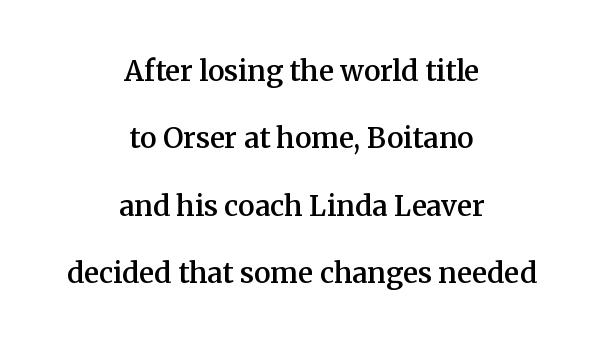
{"serif": "yes", "italic": "no", "bold": "semi", "weight": "semibold", "width": "normal", "stroke_contrast": "medium", "x_height": "medium", "monospaced": "no", "underline": "no", "align": "center", "line_spacing": "loose", "line_spacing_ratio": 2.41, "letter_spacing": "normal", "letter_spacing_em": 0.0, "glyph_px": 28}
